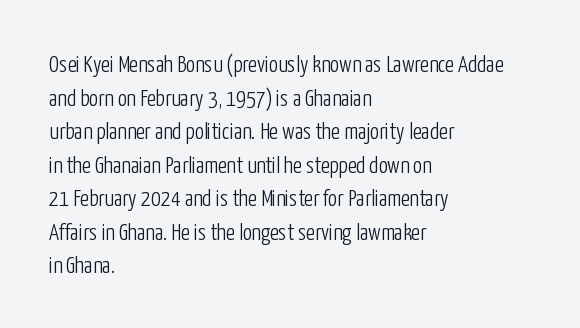
The image shows 23 px text type, upright; set left-aligned, normal line spacing (1.46x), normal letter spacing, not underlined.
